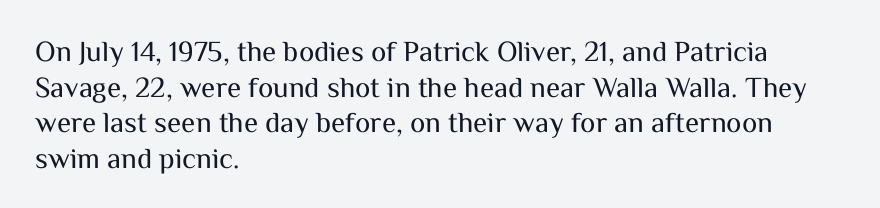
{"serif": "no", "italic": "no", "bold": "no", "weight": "regular", "width": "normal", "stroke_contrast": "medium", "x_height": "medium", "monospaced": "no", "underline": "no", "align": "left", "line_spacing_ratio": 1.23, "letter_spacing": "normal", "letter_spacing_em": 0.0, "glyph_px": 29}
